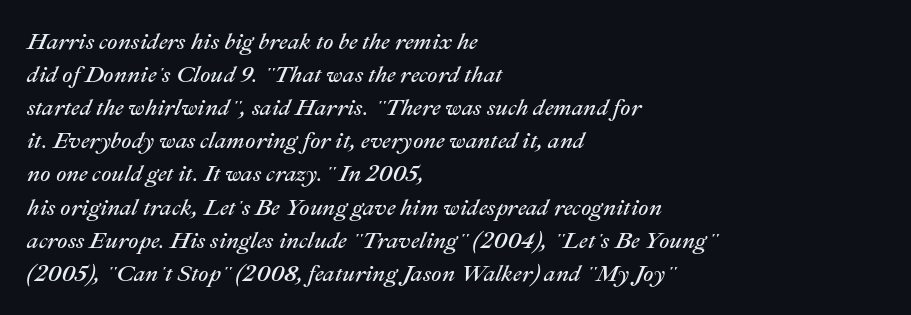
The image shows 23 px text type, italic (leaning right); set left-aligned, normal line spacing (1.44x), normal letter spacing, not underlined.
